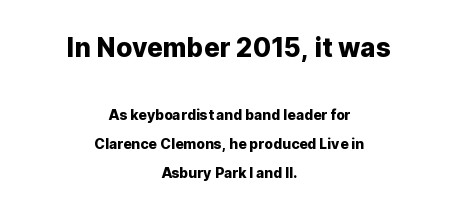
Q: Is the text italic (slanted)? A: No, it is upright.
Q: Is the text underlined? A: No.
Q: How is the paragraph aligned? A: Centered.
Q: Is the spacing between letters normal or unusually wide? A: Normal.
Q: Is the spacing between lines tight, normal or loose? A: Loose.
Q: Which block of text is set in a larger size, the first (top) or the second (bottom)? A: The first (top) one.
